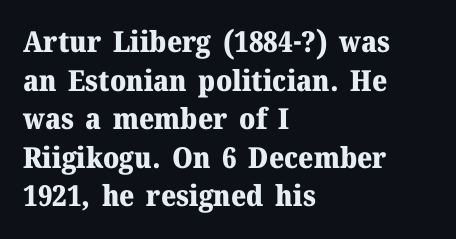
The image shows 29 px heavy serif type, upright; set left-aligned, normal line spacing (1.33x), normal letter spacing, not underlined; medium stroke contrast and a medium x-height.
